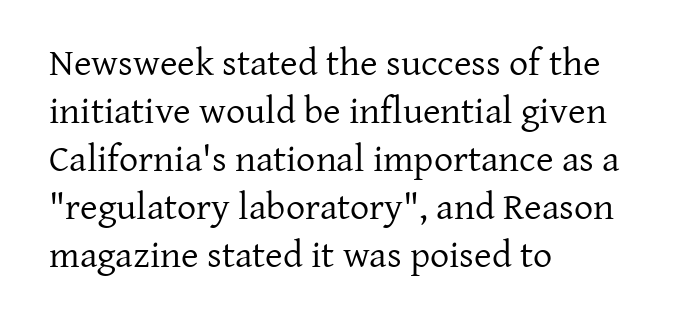
The line-height multiplier appears to be the usual default. Vertical strokes here are truly vertical. Spacing between characters is what you'd get straight out of the box. Layout note: lines flush left. The designer went with a serif here, giving each stem small feet. You could not count columns in this text — the font is proportionally spaced.
